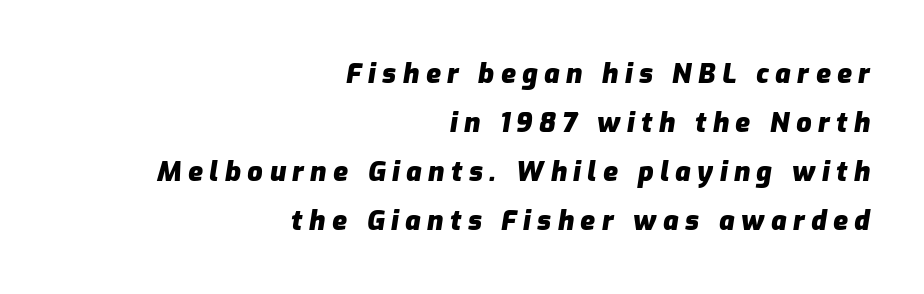
{"italic": "yes", "lean": "right", "slant_degrees": 9, "bold": "yes", "underline": "no", "align": "right", "line_spacing_ratio": 1.81, "letter_spacing": "wide", "letter_spacing_em": 0.24, "glyph_px": 27}
